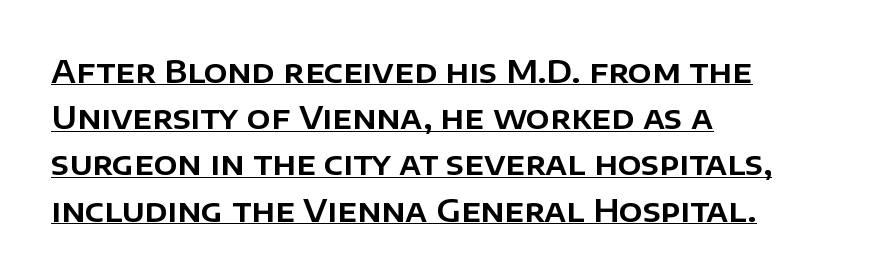
Q: Is the text italic (slanted)? A: No, it is upright.
Q: Is the typeface a serif or a sans-serif typeface? A: Sans-serif.
Q: Is the text underlined? A: Yes.
Q: How is the paragraph aligned? A: Left-aligned.
Q: Is the spacing between letters normal or unusually wide? A: Normal.
Q: Is the spacing between lines tight, normal or loose? A: Normal.
Q: Width (condensed, normal, or wide)? A: Normal.
Q: Stroke contrast? A: Low.
Q: x-height? A: Large.
Q: Monospaced? A: No.
